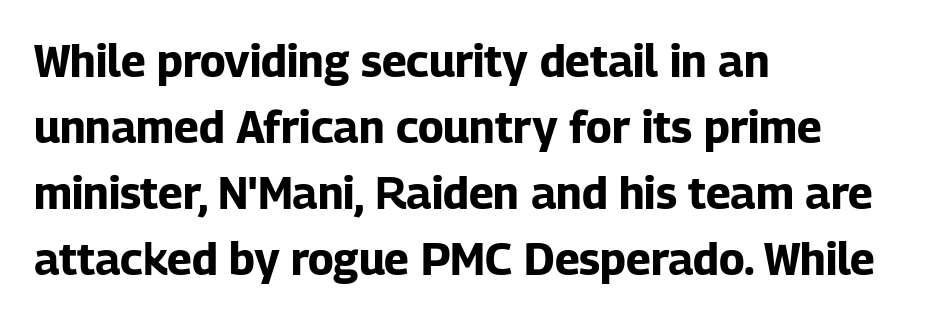
Heavy, bold letterforms. The passage shown has conventional tracking throughout. Quick note: not italic, upright. Is there much room between lines? A standard amount, neither cramped nor airy. If you drew a ruler down the left edge, every line would touch it. The rendering uses natural spacing where letterforms have individual widths.
